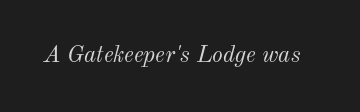
{"italic": "yes", "lean": "right", "slant_degrees": 12, "bold": "no", "underline": "no", "letter_spacing": "normal", "letter_spacing_em": 0.0, "glyph_px": 23}
